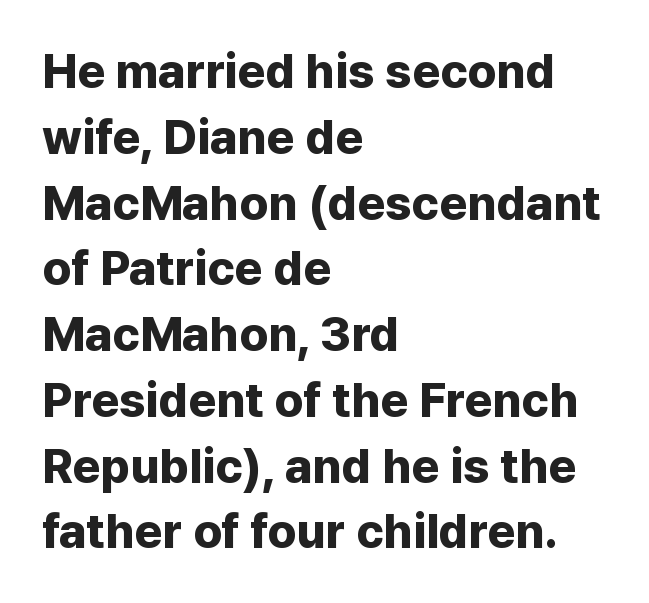
Has an underline been added? It has not. The passage shown is emphatically bold. Interline gaps are of average width in this sample. This sample has the flowing, uneven cadence of proportional lettering. The font's upright variant was chosen for this text.
